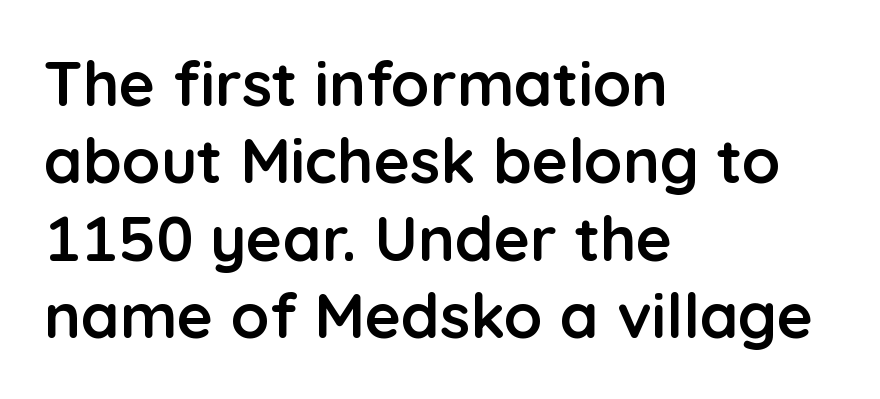
The image shows 62 px semibold sans-serif type, upright; set left-aligned, normal line spacing (1.25x), normal letter spacing, not underlined; low stroke contrast and a medium x-height.
